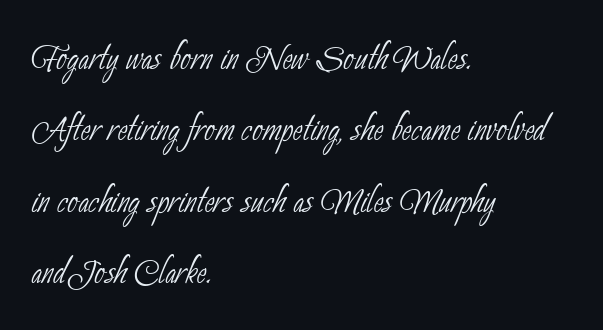
{"serif": "no", "bold": "no", "weight": "thin", "width": "condensed", "stroke_contrast": "low", "x_height": "small", "monospaced": "no", "underline": "no", "align": "left", "line_spacing": "normal", "line_spacing_ratio": 1.52, "letter_spacing": "normal", "letter_spacing_em": 0.0, "glyph_px": 47}
